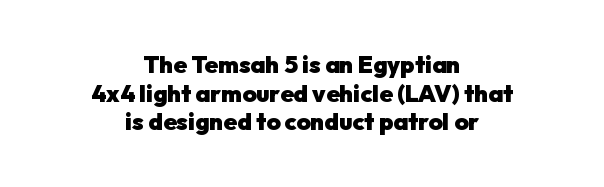
Both edges are ragged and mirror each other, which tells us the setting is centered. Plenty of ink on the page — the face is bold. Unlike italic type, these characters show no tilt at all. The letters sit at their default tracking, neither squeezed nor spread.
